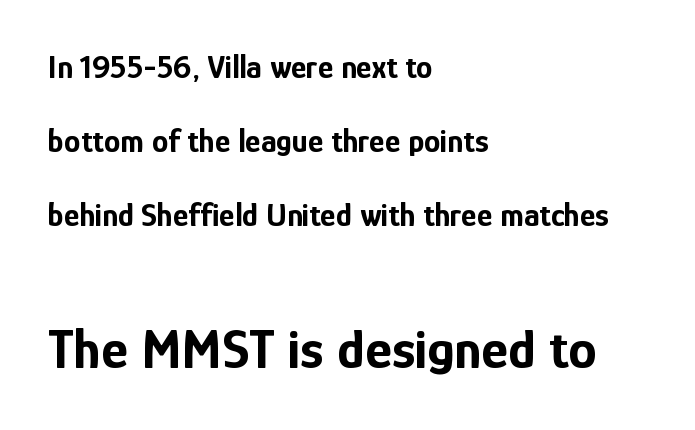
{"serif": "no", "italic": "no", "bold": "yes", "weight": "bold", "width": "condensed", "stroke_contrast": "low", "x_height": "medium", "monospaced": "no", "underline": "no", "align": "left", "line_spacing": "loose", "line_spacing_ratio": 2.25, "letter_spacing": "normal", "letter_spacing_em": 0.0, "larger_block": "second", "size_ratio": 1.73, "glyph_px": 57}
